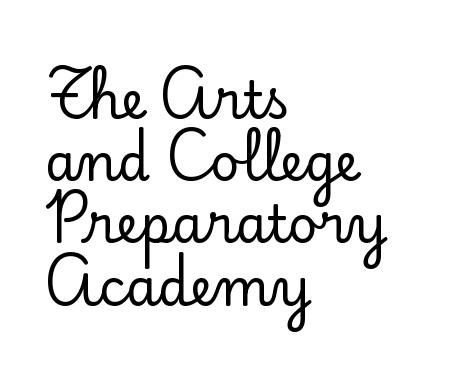
Spacing between characters is what you'd get straight out of the box. The typesetter chose a ragged-right arrangement here. A bare baseline throughout the passage. A roman cut, with each character standing at attention. Does the type have serifs? Yes, each stem ends in a small foot. Proportional: the letters do not fall into vertical columns.
